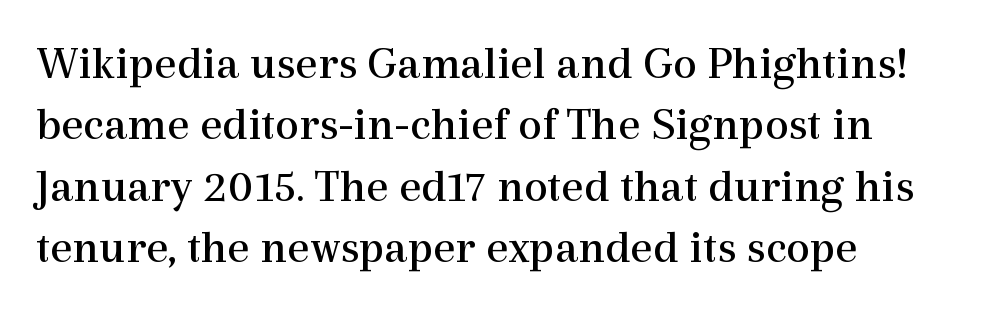
Q: Is the text bold? A: No.
Q: Is the text italic (slanted)? A: No, it is upright.
Q: Is the typeface a serif or a sans-serif typeface? A: Serif.
Q: Is the text underlined? A: No.
Q: How is the paragraph aligned? A: Left-aligned.
Q: Is the spacing between letters normal or unusually wide? A: Normal.
Q: Is the spacing between lines tight, normal or loose? A: Normal.
Q: Width (condensed, normal, or wide)? A: Normal.
Q: x-height? A: Medium.
Q: Monospaced? A: No.
